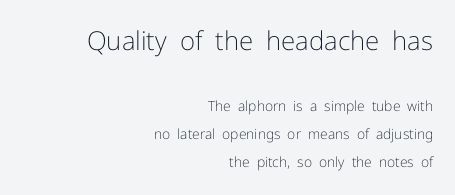
The glyphs are unaccompanied by any horizontal stroke below them. No heavy texture on the line: the type isn't bold. One glance says open: line gaps are wider than usual. This sample uses an upright cut, with every glyph sitting square on the baseline. All the whitespace from short lines collects on the left.
